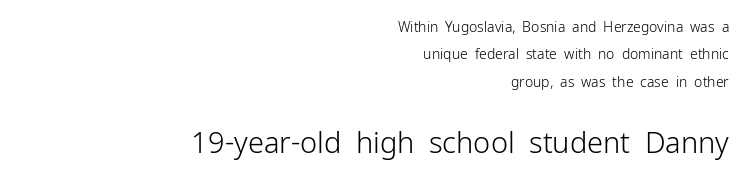
The second block has been scaled up relative to the first. The glyphs in this specimen are sans serif. Varying glyph widths throughout — classic text-font behaviour. No word sits above an underline. Every stem runs plumb, perpendicular to the baseline. Stem width sits at or under what a default text font uses.
